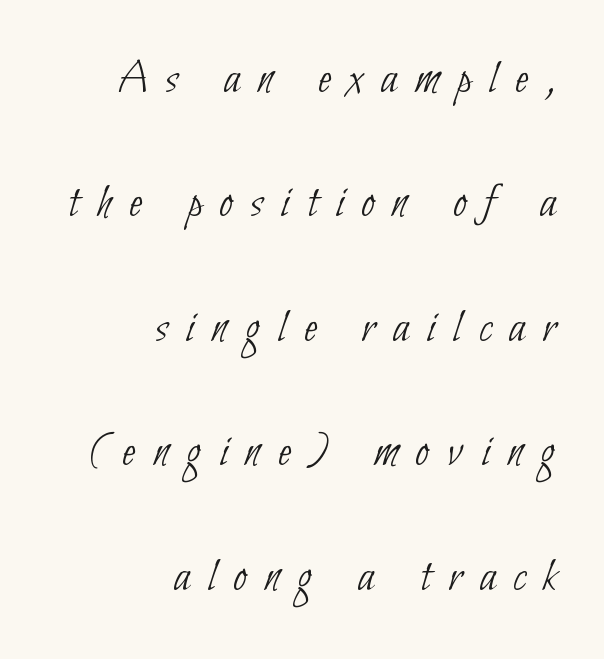
{"serif": "no", "bold": "no", "weight": "thin", "width": "condensed", "stroke_contrast": "low", "x_height": "small", "monospaced": "no", "underline": "no", "align": "right", "line_spacing": "loose", "line_spacing_ratio": 2.49, "letter_spacing": "wide", "letter_spacing_em": 0.35, "glyph_px": 50}
